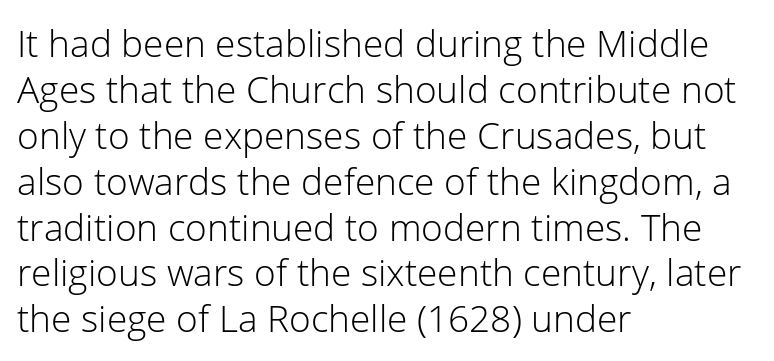
The image shows 37 px light sans-serif type, upright; set left-aligned, line spacing 1.24x, normal letter spacing, not underlined; low stroke contrast and a medium x-height.
